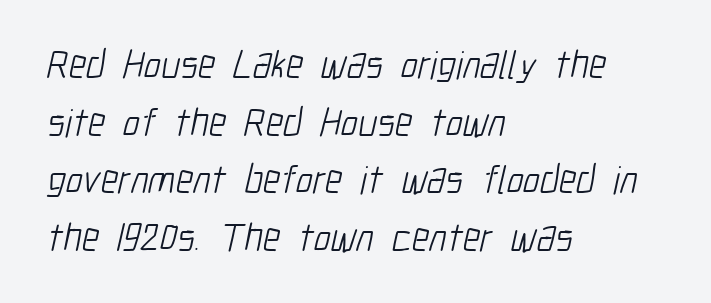
Students, note that the glyphs here touch the page at normal intervals. The passage shown is not underscored anywhere. The lines in this sample share a left origin and differ only in where they stop. Character widths vary here, with narrow letters taking less room than wide ones. The weight would be labelled regular, book, light, or lighter still.
